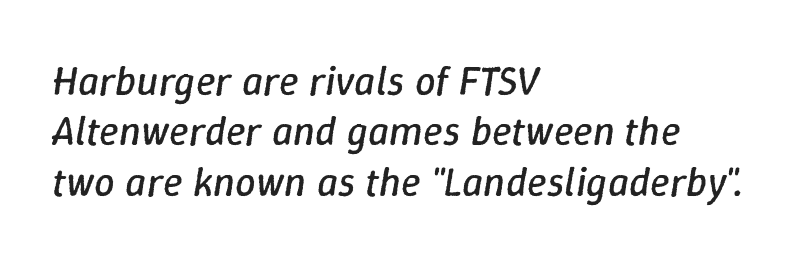
The image shows 41 px regular-weight type, italic (leaning right); set left-aligned, line spacing 1.23x, normal letter spacing, not underlined; low stroke contrast and a medium x-height.
